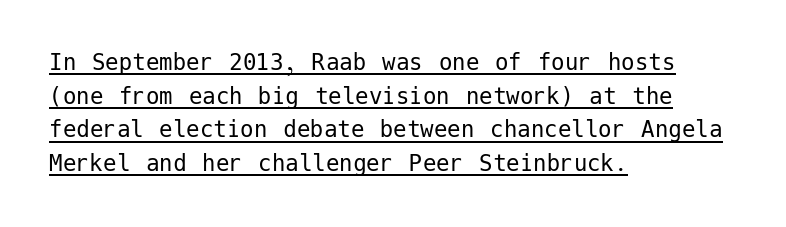
Short and long lines alike share a common starting point at left. The vertical gap from one line to the next is medium. The letters sit at their default tracking, neither squeezed nor spread. Is there any slant? The stems are plumb. Compared with undecorated copy, this sample adds a rule below the words.
